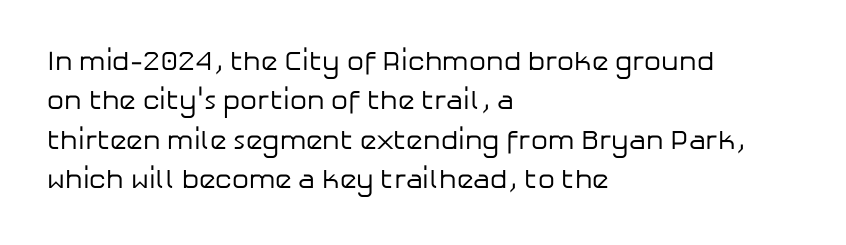
{"italic": "no", "bold": "no", "underline": "no", "align": "left", "line_spacing": "normal", "line_spacing_ratio": 1.46, "letter_spacing": "normal", "letter_spacing_em": 0.0, "glyph_px": 27}
